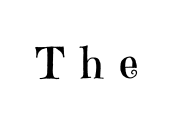
Q: Is the text bold? A: No.
Q: Is the text italic (slanted)? A: No, it is upright.
Q: Is the typeface a serif or a sans-serif typeface? A: Serif.
Q: Is the text underlined? A: No.
Q: Is the spacing between letters normal or unusually wide? A: Unusually wide.
Q: Width (condensed, normal, or wide)? A: Normal.
Q: Stroke contrast? A: High.
Q: x-height? A: Medium.
Q: Monospaced? A: No.
